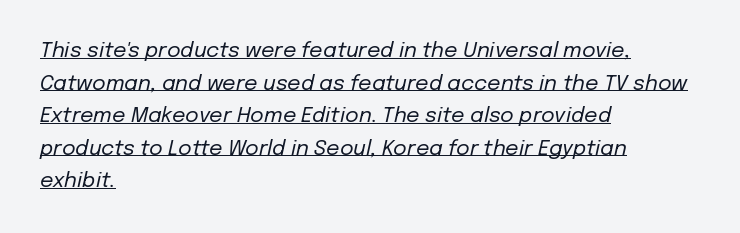
Q: Is the text bold? A: No.
Q: Is the text italic (slanted)? A: Yes, it leans right by about 12 degrees.
Q: Is the text underlined? A: Yes.
Q: How is the paragraph aligned? A: Left-aligned.
Q: Is the spacing between letters normal or unusually wide? A: Normal.
Q: Is the spacing between lines tight, normal or loose? A: Normal.
